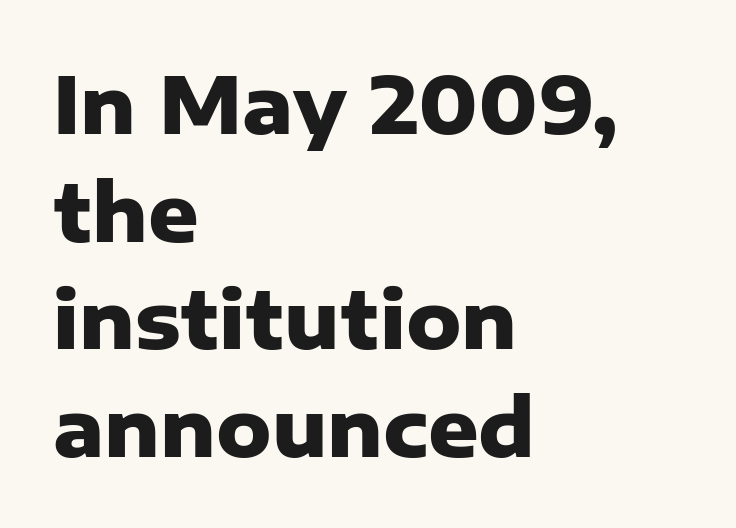
Q: Is the text bold? A: Yes.
Q: Is the text italic (slanted)? A: No, it is upright.
Q: Is the typeface a serif or a sans-serif typeface? A: Sans-serif.
Q: Is the text underlined? A: No.
Q: How is the paragraph aligned? A: Left-aligned.
Q: Is the spacing between letters normal or unusually wide? A: Normal.
Q: Is the spacing between lines tight, normal or loose? A: Normal.
Q: Width (condensed, normal, or wide)? A: Normal.
Q: Stroke contrast? A: Low.
Q: x-height? A: Medium.
Q: Monospaced? A: No.
